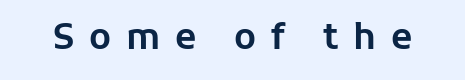
{"serif": "no", "italic": "no", "width": "normal", "stroke_contrast": "low", "x_height": "medium", "monospaced": "no", "underline": "no", "letter_spacing": "wide", "letter_spacing_em": 0.42, "glyph_px": 35}
